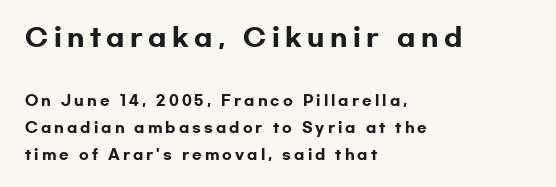
Beneath every word, the page is bare. Summary of vertical rhythm: relaxed, with wide interline spacing. Inter-character spacing is expanded well beyond the font's built-in metrics. The lines in this sample share a left origin and differ only in where they stop. Heavy, bold letterforms. Every character sits straight up, as roman type does.
